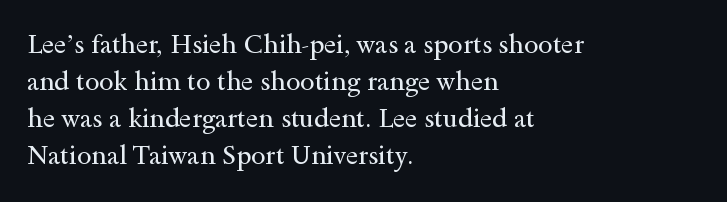
Rule under the text: the space is simply empty. The tracking reads as untouched default to a designer's eye. Compared with a typical body face, this is equally light or lighter still. A student would call this left alignment; a typographer would say flush left, rag right. The rows are spaced the way most documents space them.
